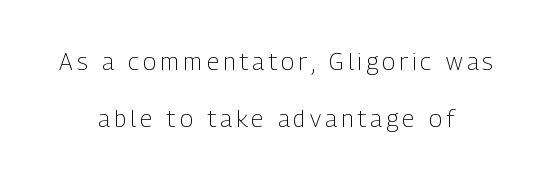
{"italic": "no", "bold": "no", "underline": "no", "align": "center", "line_spacing": "loose", "line_spacing_ratio": 2.39, "glyph_px": 24}
